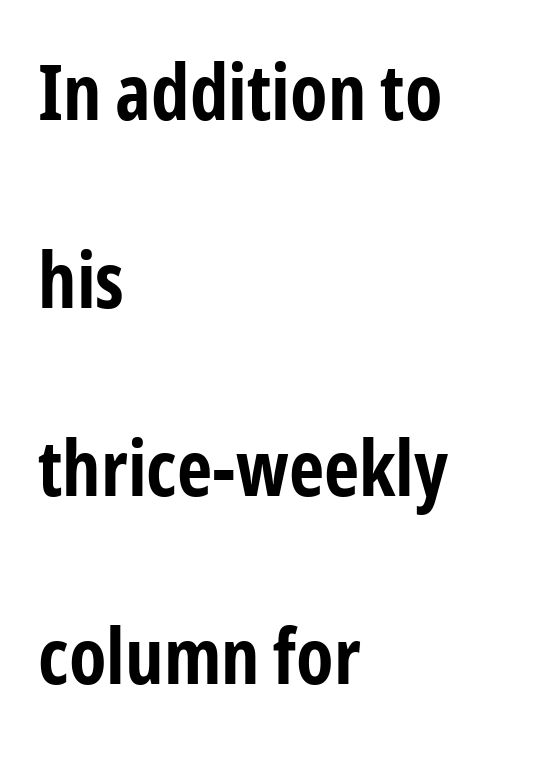
{"serif": "no", "italic": "no", "bold": "yes", "weight": "bold", "width": "condensed", "stroke_contrast": "low", "x_height": "medium", "monospaced": "no", "underline": "no", "align": "left", "line_spacing": "loose", "line_spacing_ratio": 2.44, "letter_spacing": "normal", "letter_spacing_em": 0.0, "glyph_px": 77}
